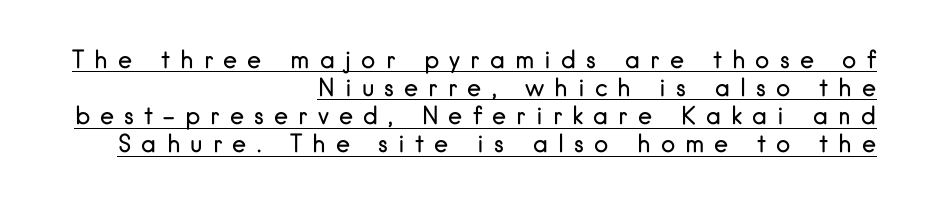
The image shows 24 px text type, upright; set right-aligned, line spacing 1.17x, unusually wide letter spacing (+0.42 em), underlined.
